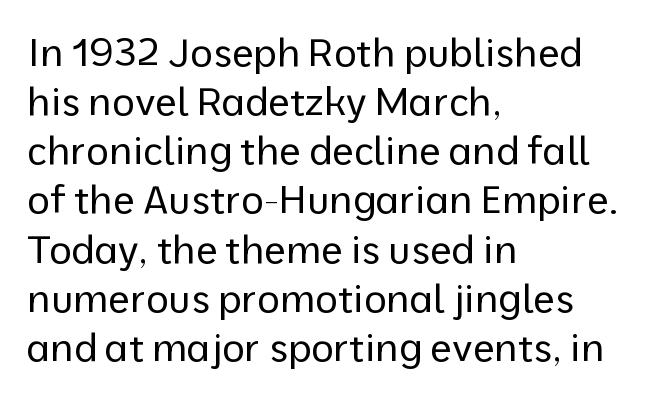
{"serif": "no", "italic": "no", "bold": "no", "weight": "regular", "width": "normal", "stroke_contrast": "low", "x_height": "medium", "monospaced": "no", "underline": "no", "align": "left", "line_spacing": "normal", "line_spacing_ratio": 1.26, "letter_spacing": "normal", "letter_spacing_em": 0.0, "glyph_px": 39}
